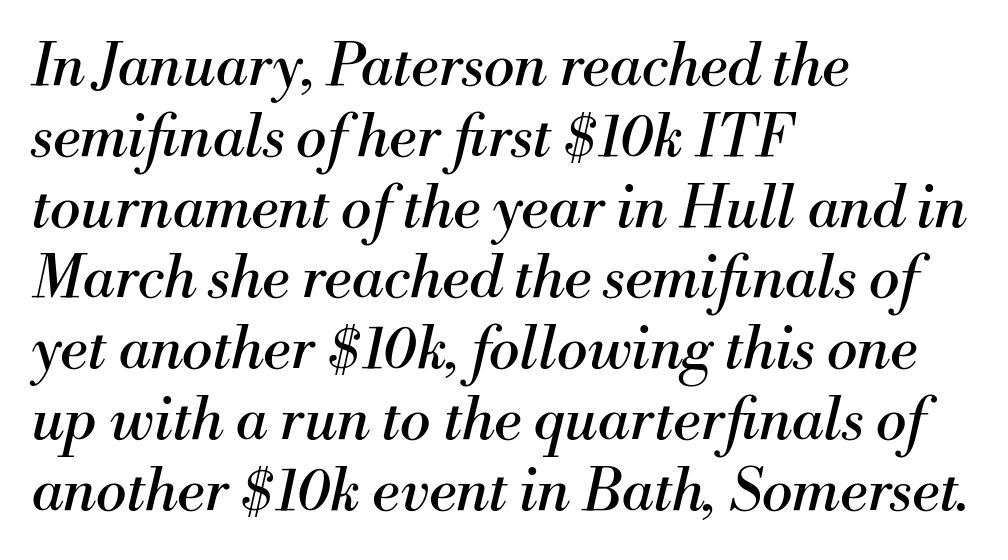
Q: Is the text bold? A: No.
Q: Is the text italic (slanted)? A: Yes, it leans right by about 13 degrees.
Q: Is the typeface a serif or a sans-serif typeface? A: Serif.
Q: Is the text underlined? A: No.
Q: How is the paragraph aligned? A: Left-aligned.
Q: Is the spacing between letters normal or unusually wide? A: Normal.
Q: Width (condensed, normal, or wide)? A: Normal.
Q: Stroke contrast? A: Medium.
Q: x-height? A: Small.
Q: Monospaced? A: No.
